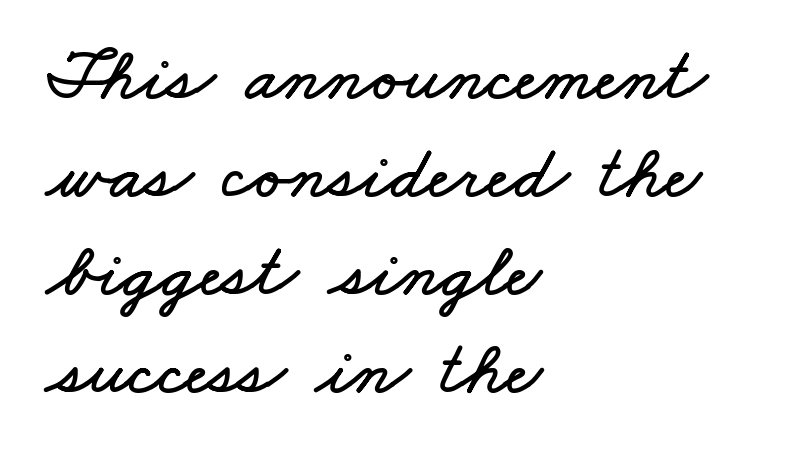
Q: Is the text underlined? A: No.
Q: How is the paragraph aligned? A: Left-aligned.
Q: Is the spacing between letters normal or unusually wide? A: Normal.
Q: Is the spacing between lines tight, normal or loose? A: Normal.
Q: Width (condensed, normal, or wide)? A: Wide.
Q: Stroke contrast? A: Low.
Q: x-height? A: Small.
Q: Monospaced? A: No.
